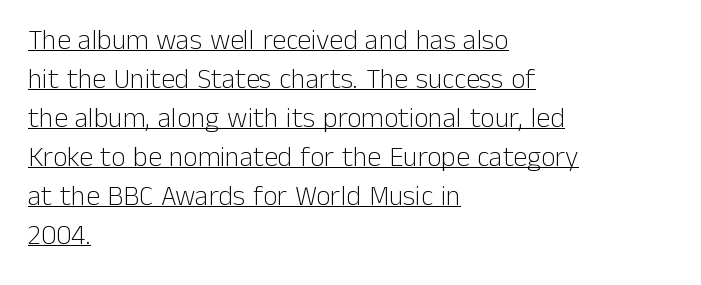
The image shows 28 px light sans-serif type, upright; set left-aligned, normal line spacing (1.39x), normal letter spacing, underlined; low stroke contrast and a medium x-height.
